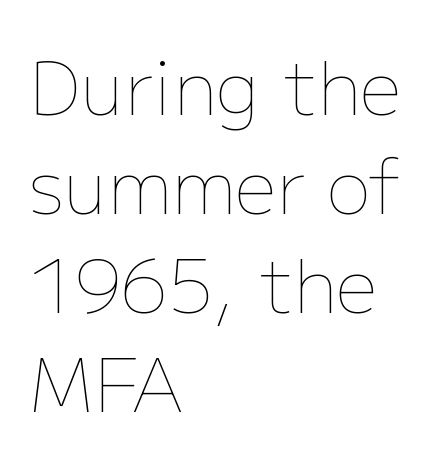
Observe the ordinary spacing: letters are neighbours, not strangers. No chunkiness to these letters — they're not bold. Tall strokes in this sample are plumb rather than angled. Anything drawn beneath the words? Only blank space. The line-height multiplier appears to be the usual default. Horizontally, the lines are justified to the leading edge only.
